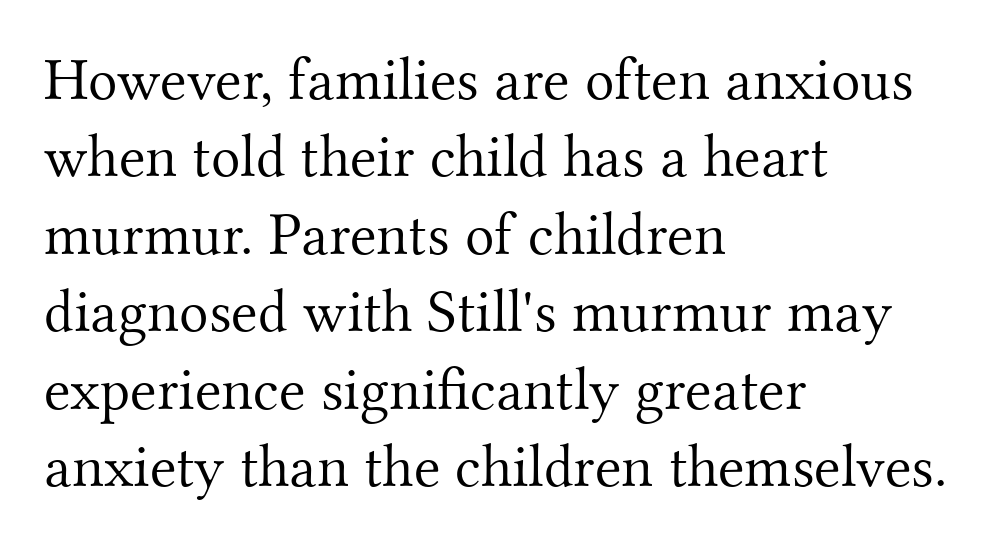
{"serif": "yes", "italic": "no", "bold": "no", "weight": "light", "width": "normal", "stroke_contrast": "medium", "x_height": "small", "monospaced": "no", "underline": "no", "align": "left", "line_spacing": "normal", "line_spacing_ratio": 1.27, "letter_spacing": "normal", "letter_spacing_em": 0.0, "glyph_px": 61}
